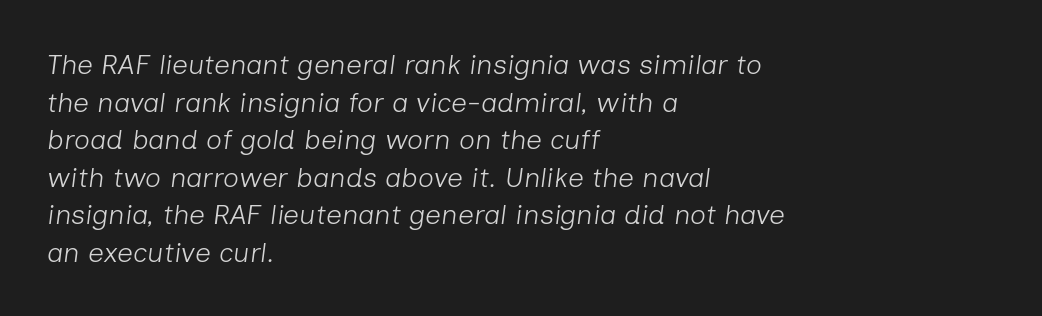
Regarding leading, the lines here are spaced in the standard way. Looking at the ascenders, they clearly lean. How are the letters spaced? Ordinarily, with no added tracking. Here the designer chose a conventional face with non-uniform glyph widths. Where is the straight margin? On the left.
